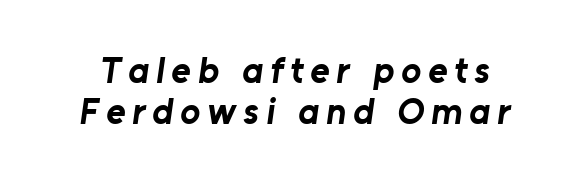
The image shows 37 px bold sans-serif type; set tight line spacing (1.11x), not underlined; low stroke contrast and a medium x-height.
